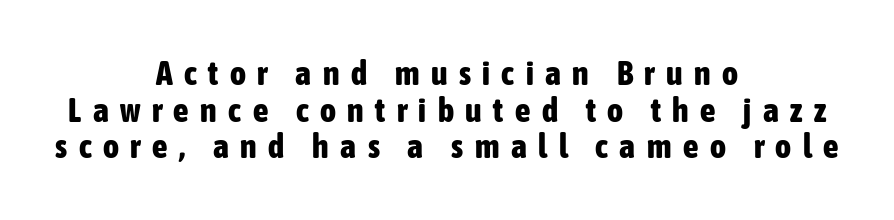
Underline: absent. Is the type bold? Yes — the strokes are clearly thick and heavy. Posture: straight, roman, zero tilt. This rendering uses center alignment, leaving both contours irregular but symmetric. This sample uses a sans-serif face.
